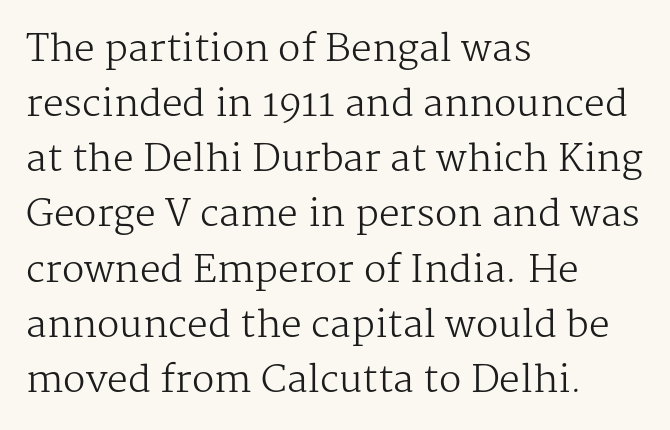
Q: Is the text bold? A: No.
Q: Is the text italic (slanted)? A: No, it is upright.
Q: Is the typeface a serif or a sans-serif typeface? A: Serif.
Q: Is the text underlined? A: No.
Q: How is the paragraph aligned? A: Left-aligned.
Q: Is the spacing between letters normal or unusually wide? A: Normal.
Q: Is the spacing between lines tight, normal or loose? A: Normal.
Q: Width (condensed, normal, or wide)? A: Normal.
Q: Stroke contrast? A: Medium.
Q: x-height? A: Medium.
Q: Monospaced? A: No.
